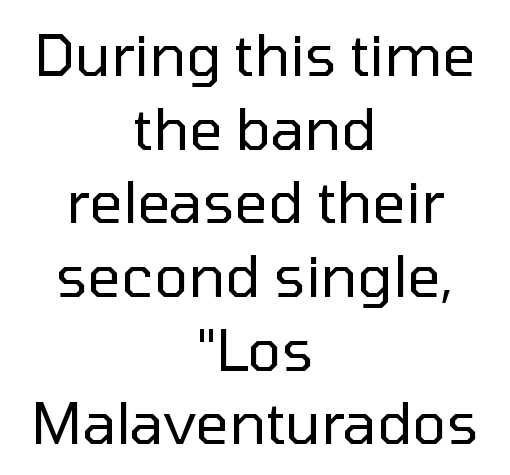
{"serif": "no", "italic": "no", "bold": "no", "weight": "regular", "width": "normal", "stroke_contrast": "low", "x_height": "medium", "monospaced": "no", "underline": "no", "align": "center", "line_spacing": "normal", "line_spacing_ratio": 1.27, "letter_spacing": "normal", "letter_spacing_em": 0.0, "glyph_px": 58}
